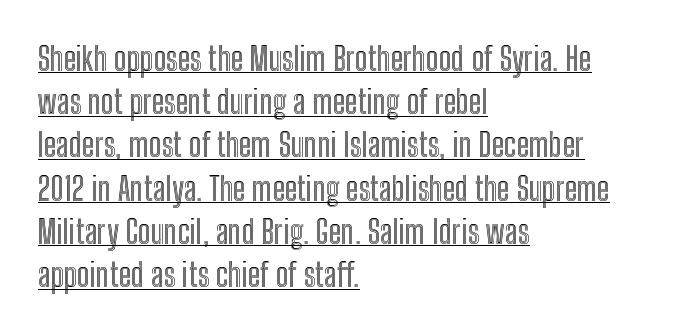
{"italic": "no", "width": "condensed", "x_height": "medium", "monospaced": "no", "underline": "yes", "align": "left", "line_spacing": "normal", "line_spacing_ratio": 1.31, "letter_spacing": "normal", "letter_spacing_em": 0.0, "glyph_px": 33}
